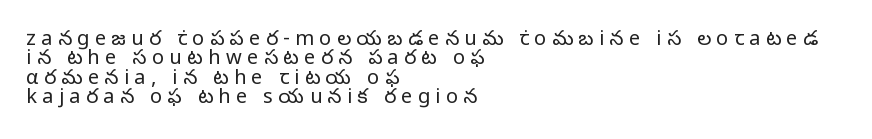
{"italic": "no", "bold": "no", "underline": "no", "align": "left", "line_spacing": "tight", "line_spacing_ratio": 0.97, "letter_spacing": "wide", "letter_spacing_em": 0.27, "glyph_px": 20}
